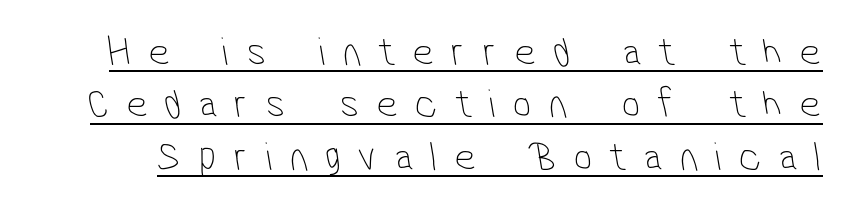
Q: Is the text bold? A: No.
Q: Is the typeface a serif or a sans-serif typeface? A: Sans-serif.
Q: Is the text underlined? A: Yes.
Q: Is the spacing between letters normal or unusually wide? A: Unusually wide.
Q: Is the spacing between lines tight, normal or loose? A: Normal.
Q: Width (condensed, normal, or wide)? A: Condensed.
Q: Stroke contrast? A: Low.
Q: x-height? A: Medium.
Q: Monospaced? A: No.
